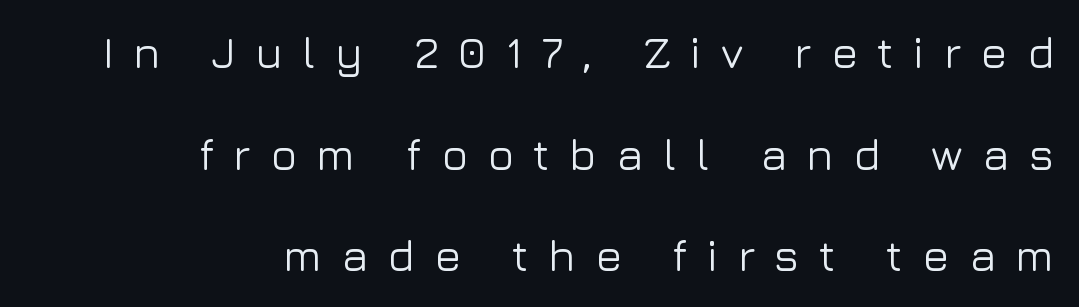
Q: Is the text italic (slanted)? A: No, it is upright.
Q: Is the typeface a serif or a sans-serif typeface? A: Sans-serif.
Q: Is the text underlined? A: No.
Q: How is the paragraph aligned? A: Right-aligned.
Q: Is the spacing between letters normal or unusually wide? A: Unusually wide.
Q: Is the spacing between lines tight, normal or loose? A: Loose.
Q: Width (condensed, normal, or wide)? A: Normal.
Q: Stroke contrast? A: Low.
Q: x-height? A: Medium.
Q: Monospaced? A: No.
